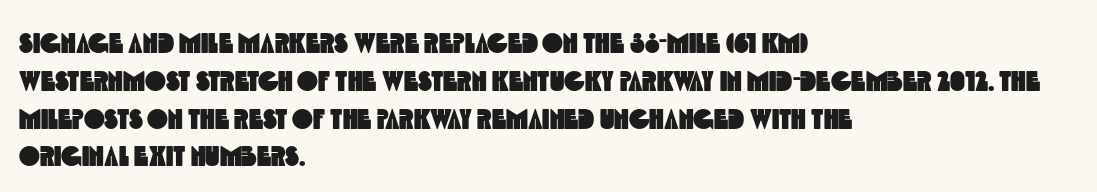
{"serif": "no", "width": "condensed", "x_height": "large", "monospaced": "no", "underline": "no", "align": "left", "line_spacing": "normal", "line_spacing_ratio": 1.35, "letter_spacing": "normal", "letter_spacing_em": 0.0, "glyph_px": 28}
